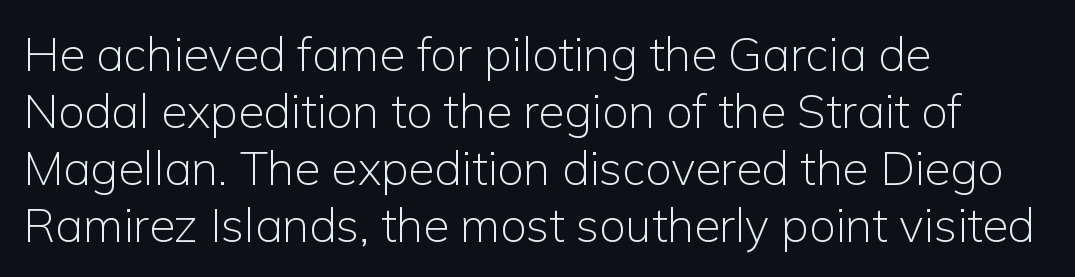
{"serif": "no", "italic": "no", "bold": "no", "weight": "light", "width": "normal", "stroke_contrast": "low", "x_height": "medium", "monospaced": "no", "underline": "no", "align": "left", "line_spacing_ratio": 1.21, "letter_spacing": "normal", "letter_spacing_em": 0.0, "glyph_px": 47}
